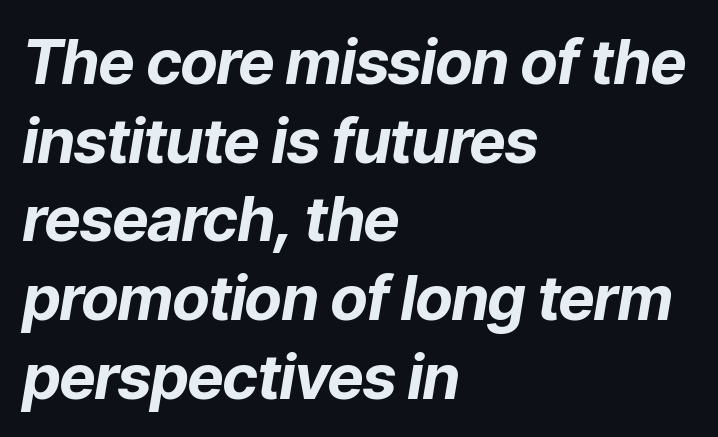
Q: Is the text bold? A: Yes.
Q: Is the text italic (slanted)? A: Yes, it leans right by about 9 degrees.
Q: Is the text underlined? A: No.
Q: How is the paragraph aligned? A: Left-aligned.
Q: Is the spacing between letters normal or unusually wide? A: Normal.
Q: Is the spacing between lines tight, normal or loose? A: Normal.
Q: Width (condensed, normal, or wide)? A: Normal.
Q: Stroke contrast? A: Low.
Q: x-height? A: Medium.
Q: Monospaced? A: No.
